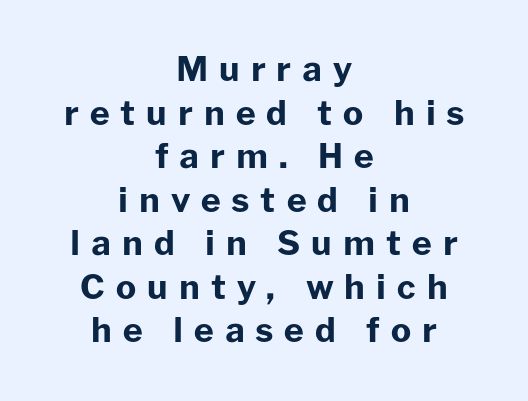
Q: Is the text bold? A: Yes.
Q: Is the text italic (slanted)? A: No, it is upright.
Q: Is the typeface a serif or a sans-serif typeface? A: Sans-serif.
Q: Is the text underlined? A: No.
Q: How is the paragraph aligned? A: Centered.
Q: Is the spacing between letters normal or unusually wide? A: Unusually wide.
Q: Is the spacing between lines tight, normal or loose? A: Normal.
Q: Width (condensed, normal, or wide)? A: Normal.
Q: Stroke contrast? A: Low.
Q: x-height? A: Medium.
Q: Monospaced? A: No.
